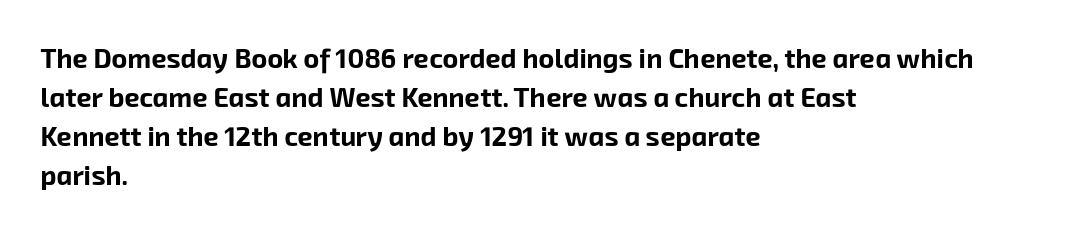
In terms of leading, this rendering sits right in the middle. Has an underline been added? It has not. In terms of weight, the rendering is a true, heavy bold. Each word holds together tightly as a unit, with standard inter-letter gaps.
